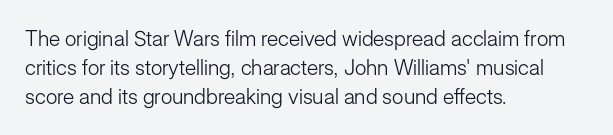
Q: Is the text bold? A: No.
Q: Is the text italic (slanted)? A: No, it is upright.
Q: Is the text underlined? A: No.
Q: How is the paragraph aligned? A: Left-aligned.
Q: Is the spacing between letters normal or unusually wide? A: Normal.
Q: Is the spacing between lines tight, normal or loose? A: Normal.
